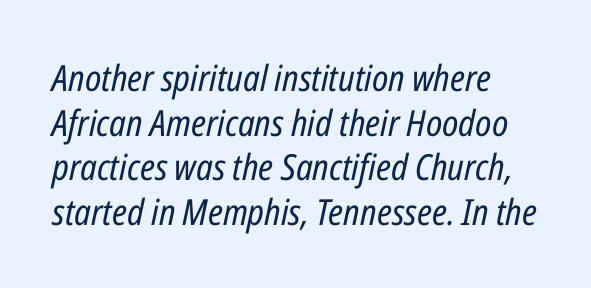
Words appear dense and cohesive because spacing is normal. Note the varied advance widths — an 'i' is clearly narrower than an 'm'. Heaviness? Minimal to ordinary, like unemphasized prose. The whole block is typeset with a tilt.
